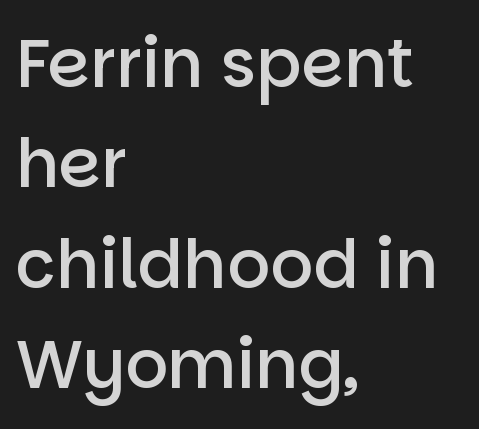
{"serif": "no", "italic": "no", "bold": "semi", "weight": "semibold", "width": "normal", "stroke_contrast": "low", "x_height": "large", "monospaced": "no", "underline": "no", "align": "left", "line_spacing": "normal", "line_spacing_ratio": 1.5, "letter_spacing": "normal", "letter_spacing_em": 0.0, "glyph_px": 67}
